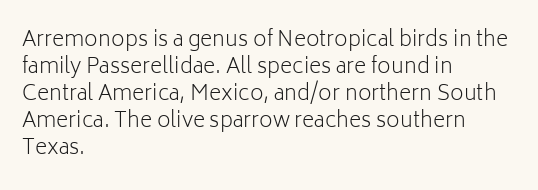
These lines keep a tight, regular rhythm from letter to letter. The rows are spaced the way most documents space them. Nothing heavy about these letters — not bold at all. A roman cut, with each character standing at attention. Check under the words: just untouched page. All the whitespace from short lines collects on the right.
